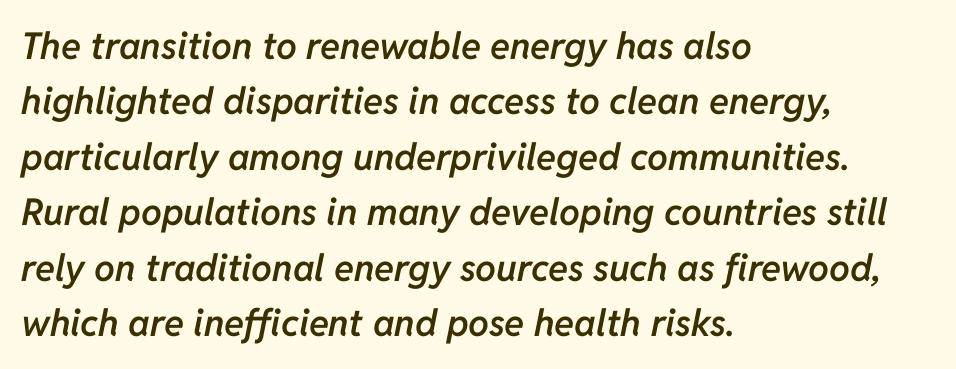
{"italic": "yes", "lean": "right", "slant_degrees": 11, "bold": "semi", "weight": "semibold", "width": "normal", "stroke_contrast": "low", "x_height": "medium", "monospaced": "no", "underline": "no", "align": "left", "line_spacing": "normal", "line_spacing_ratio": 1.5, "letter_spacing": "normal", "letter_spacing_em": 0.0, "glyph_px": 37}
